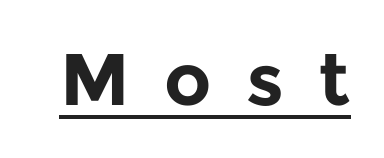
{"serif": "no", "italic": "no", "bold": "yes", "weight": "bold", "width": "normal", "stroke_contrast": "low", "x_height": "medium", "monospaced": "no", "underline": "yes", "letter_spacing": "wide", "letter_spacing_em": 0.47, "glyph_px": 73}
